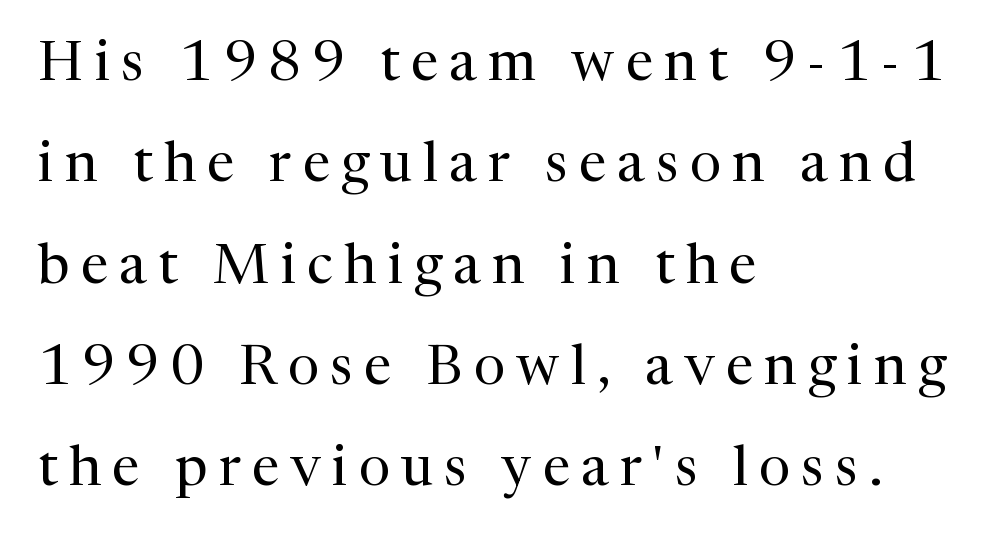
{"serif": "yes", "italic": "no", "bold": "no", "weight": "regular", "width": "normal", "stroke_contrast": "medium", "x_height": "medium", "monospaced": "no", "underline": "no", "align": "left", "line_spacing_ratio": 1.81, "letter_spacing": "wide", "letter_spacing_em": 0.2, "glyph_px": 56}
